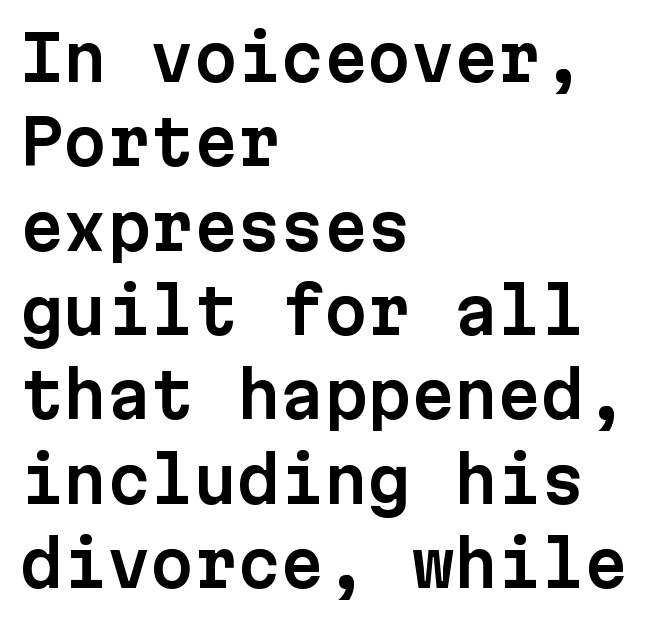
This block has exactly the height ordinary leading produces. Nope, no serifs anywhere on these letters. Letter spacing: default. Typeset ragged right — the left edge is the straight one.
